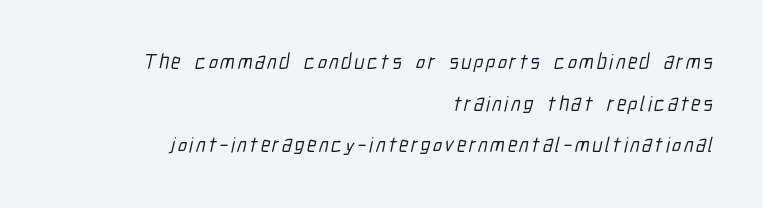
Q: Is the text underlined? A: No.
Q: How is the paragraph aligned? A: Right-aligned.
Q: Is the spacing between lines tight, normal or loose? A: Loose.
